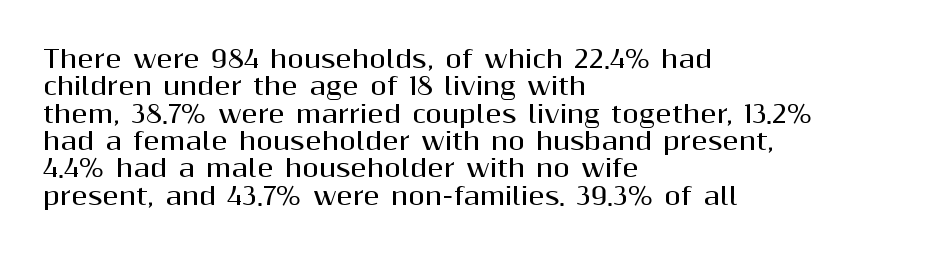
{"italic": "no", "bold": "yes", "underline": "no", "align": "left", "line_spacing": "tight", "line_spacing_ratio": 1.14, "letter_spacing": "normal", "letter_spacing_em": 0.0, "glyph_px": 24}
